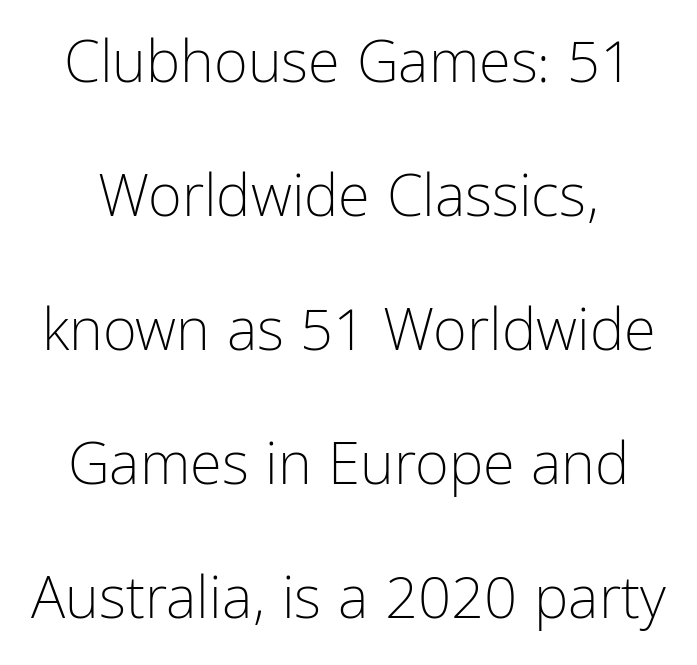
{"serif": "no", "italic": "no", "bold": "no", "weight": "light", "width": "condensed", "stroke_contrast": "low", "x_height": "medium", "monospaced": "no", "underline": "no", "line_spacing": "loose", "line_spacing_ratio": 2.31, "letter_spacing": "normal", "letter_spacing_em": 0.0, "glyph_px": 58}
